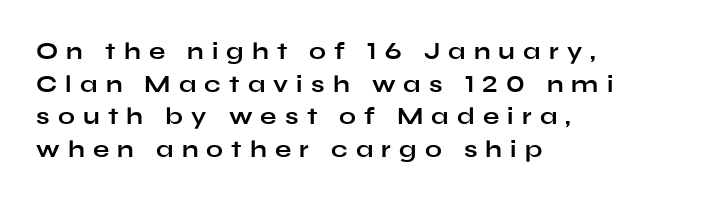
Q: Is the text bold? A: Yes.
Q: Is the text italic (slanted)? A: No, it is upright.
Q: Is the text underlined? A: No.
Q: How is the paragraph aligned? A: Left-aligned.
Q: Is the spacing between letters normal or unusually wide? A: Unusually wide.
Q: Is the spacing between lines tight, normal or loose? A: Normal.
